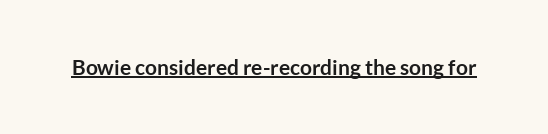
Emphasis is given by a line drawn under the lettering. Weight: bold. Honestly, the letter spacing is just normal — you wouldn't notice it. Is there any slant? The stems are plumb.
